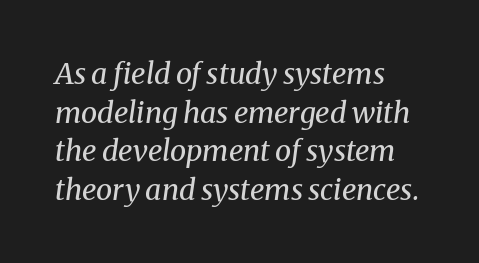
{"serif": "yes", "italic": "yes", "lean": "right", "slant_degrees": 8, "bold": "no", "weight": "regular", "width": "normal", "stroke_contrast": "medium", "x_height": "medium", "monospaced": "no", "underline": "no", "align": "left", "line_spacing": "normal", "line_spacing_ratio": 1.33, "letter_spacing": "normal", "letter_spacing_em": 0.0, "glyph_px": 29}
